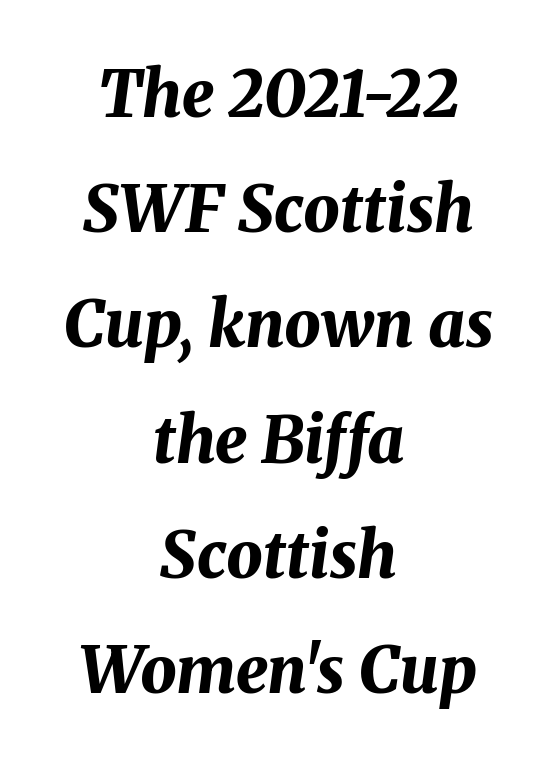
The image shows 64 px bold type, italic (leaning right); set centered, line spacing 1.8x, normal letter spacing, not underlined; medium stroke contrast and a medium x-height.
